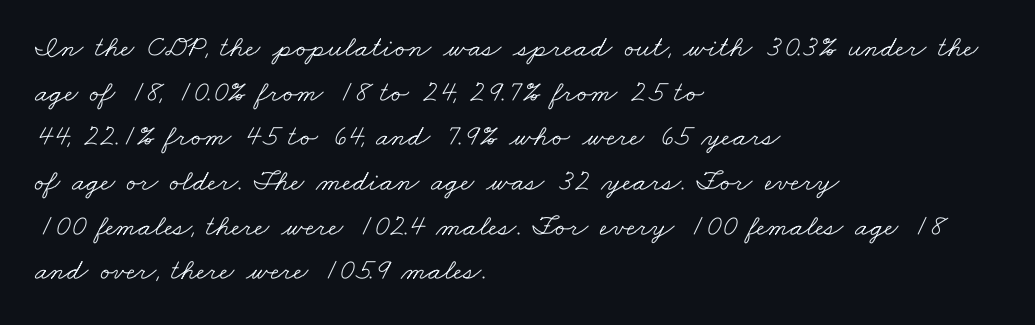
The image shows 30 px light, wide serif type; set left-aligned, normal line spacing (1.49x), normal letter spacing, not underlined; low stroke contrast and a small x-height.
